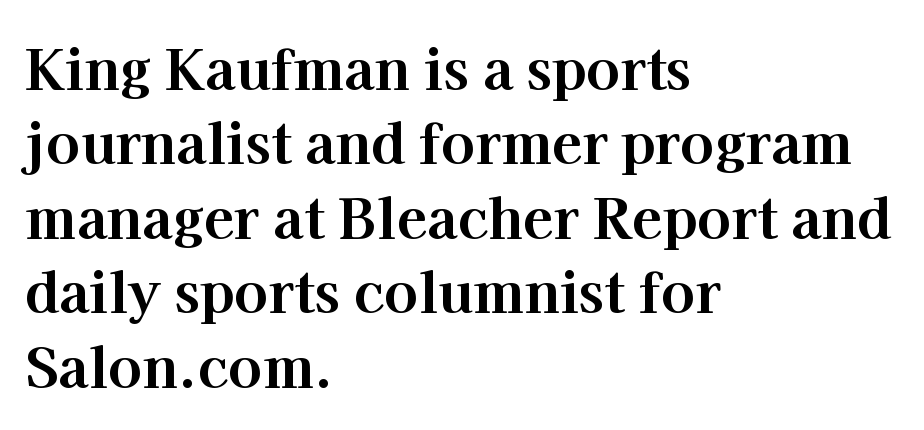
{"serif": "yes", "italic": "no", "bold": "yes", "weight": "bold", "width": "normal", "stroke_contrast": "high", "x_height": "medium", "monospaced": "no", "underline": "no", "align": "left", "line_spacing": "normal", "line_spacing_ratio": 1.33, "letter_spacing": "normal", "letter_spacing_em": 0.0, "glyph_px": 56}
